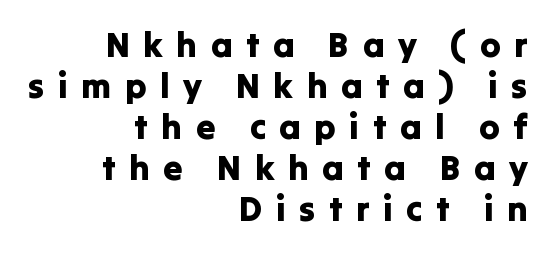
{"serif": "no", "italic": "no", "width": "normal", "stroke_contrast": "low", "x_height": "medium", "monospaced": "no", "underline": "no", "align": "right", "line_spacing_ratio": 1.17, "letter_spacing": "wide", "letter_spacing_em": 0.38, "glyph_px": 35}
